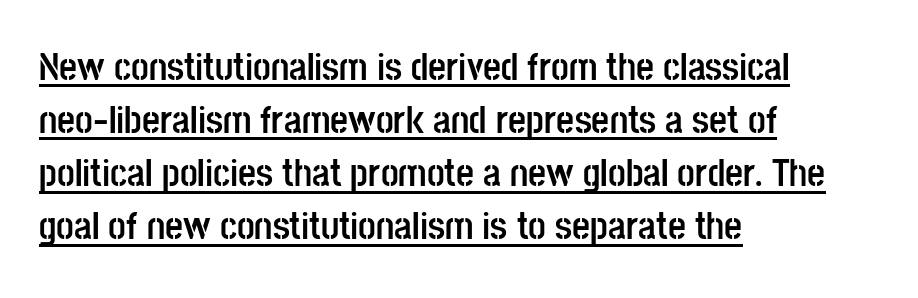
Varying glyph widths throughout — classic text-font behaviour. Notice how thick the strokes are: this is what a full bold looks like. Students, observe the line beneath the letters — that is underlining. Every stem runs plumb, perpendicular to the baseline. Look at the tracking — it's just the regular setting, nothing added.
